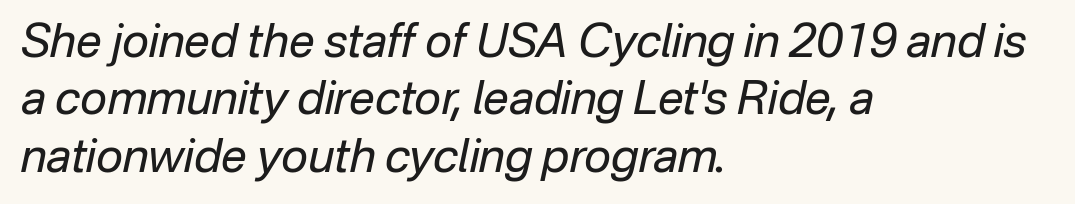
The letterforms sit at book weight or below. Horizontal alignment here is leftward, the default for most running prose. Check the space under the baseline: it is left empty. The letters advance in unequal steps, a hallmark of proportional type.
